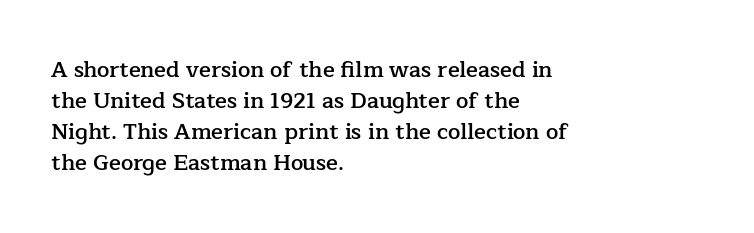
Q: Is the text bold? A: Semi-bold.
Q: Is the text italic (slanted)? A: No, it is upright.
Q: Is the text underlined? A: No.
Q: How is the paragraph aligned? A: Left-aligned.
Q: Is the spacing between letters normal or unusually wide? A: Normal.
Q: Is the spacing between lines tight, normal or loose? A: Normal.
